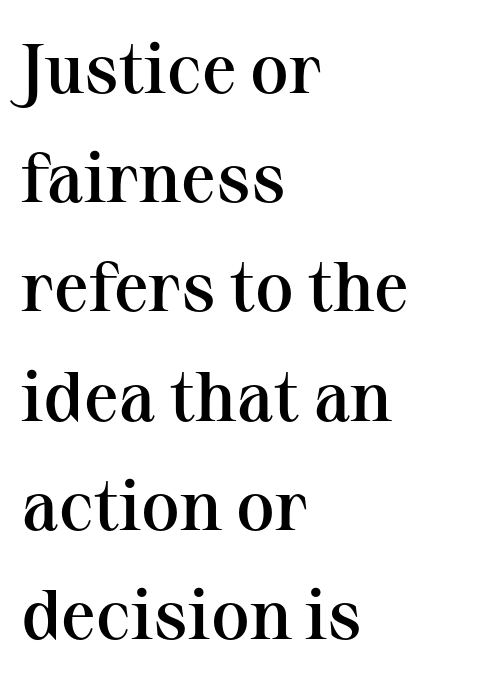
The image shows 70 px semibold serif type, upright; set left-aligned, normal line spacing (1.56x), normal letter spacing, not underlined; medium stroke contrast and a medium x-height.
